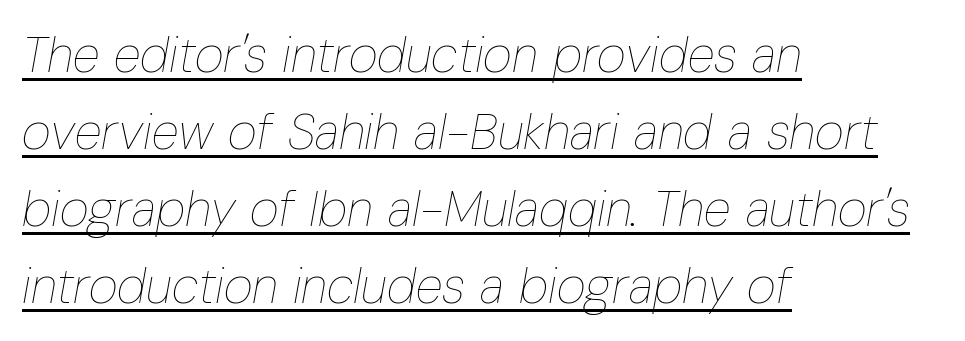
Q: Is the text bold? A: No.
Q: Is the text italic (slanted)? A: Yes, it leans right by about 10 degrees.
Q: Is the text underlined? A: Yes.
Q: How is the paragraph aligned? A: Left-aligned.
Q: Is the spacing between letters normal or unusually wide? A: Normal.
Q: Is the spacing between lines tight, normal or loose? A: Normal.
Q: Width (condensed, normal, or wide)? A: Condensed.
Q: Stroke contrast? A: Low.
Q: x-height? A: Medium.
Q: Monospaced? A: No.
